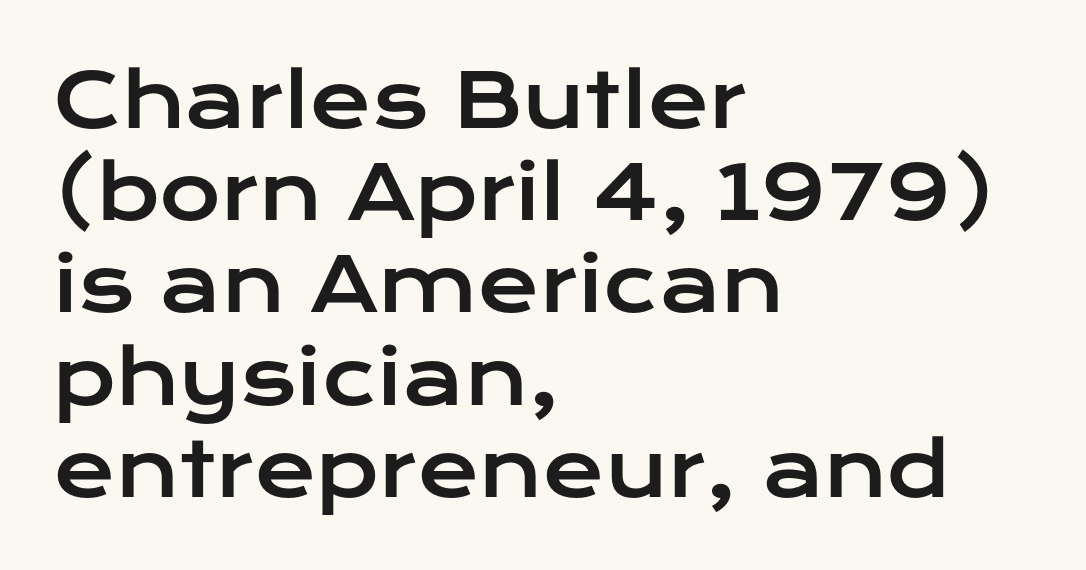
{"serif": "no", "italic": "no", "width": "wide", "stroke_contrast": "low", "x_height": "medium", "monospaced": "no", "underline": "no", "align": "left", "line_spacing_ratio": 1.23, "letter_spacing": "normal", "letter_spacing_em": 0.0, "glyph_px": 75}
